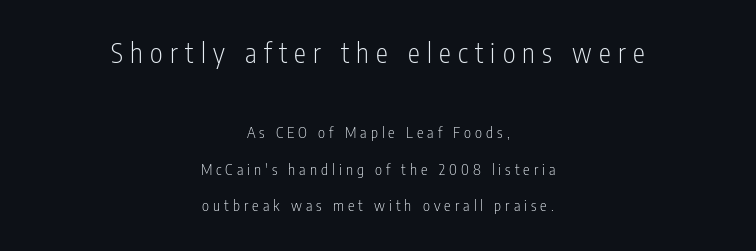
{"italic": "no", "bold": "no", "underline": "no", "align": "center", "line_spacing": "loose", "line_spacing_ratio": 2.43, "letter_spacing": "wide", "letter_spacing_em": 0.27, "larger_block": "first", "size_ratio": 1.8, "glyph_px": 27}
